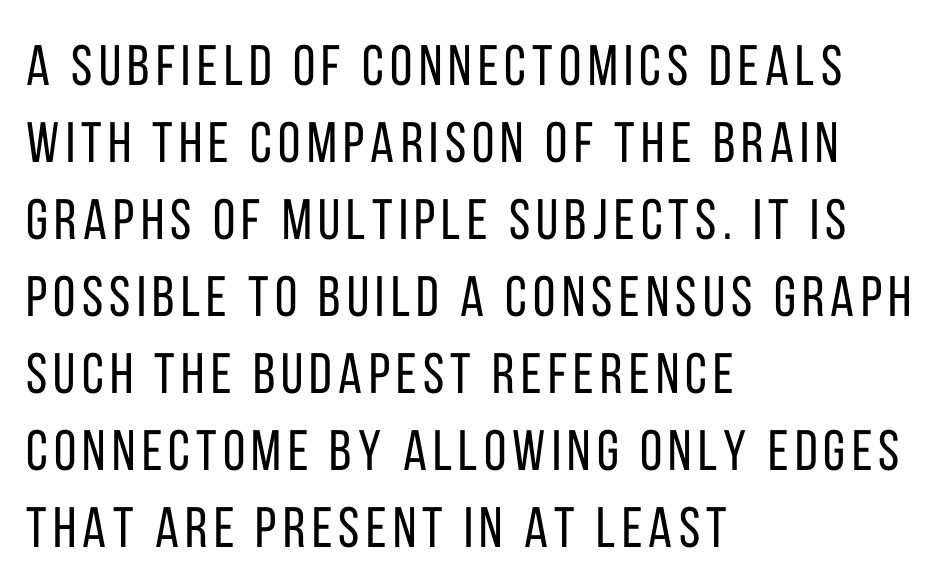
The image shows 57 px regular-weight, condensed sans-serif type, upright; set left-aligned, normal line spacing (1.35x), not underlined; low stroke contrast and a large x-height.
